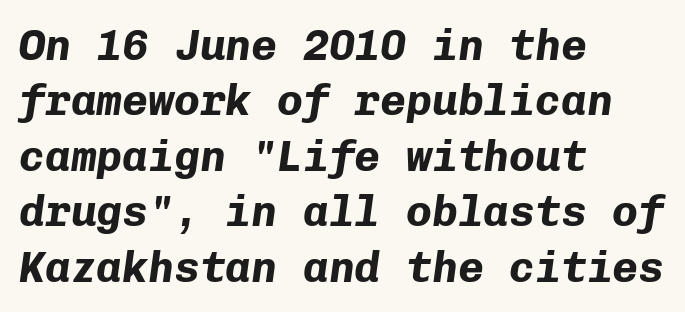
The image shows 43 px bold type, italic (leaning right), monospaced; set left-aligned, normal line spacing (1.29x), normal letter spacing, not underlined; low stroke contrast and a medium x-height.
